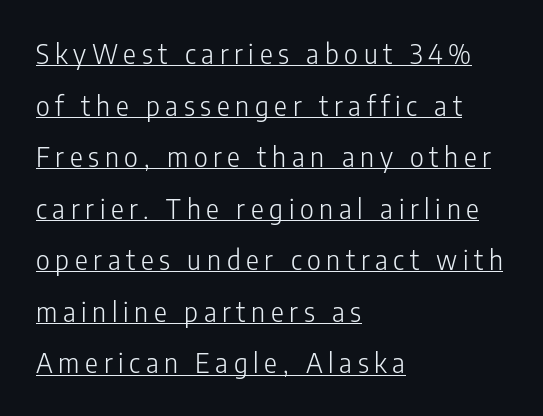
The image shows 27 px text type, upright; set left-aligned, loose line spacing (1.91x), unusually wide letter spacing (+0.21 em), underlined.
